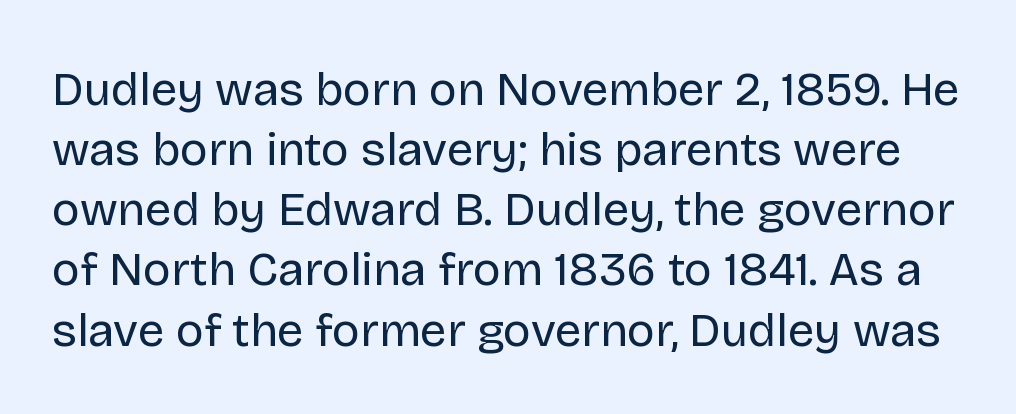
The rendering uses natural spacing where letterforms have individual widths. The space directly below the letters is spotless. Ascenders rise straight up at ninety degrees. Vertically, the passage feels balanced, rows spaced as you'd expect. This is sans-serif lettering, the kind often seen on screens and signage.
